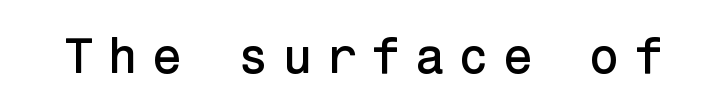
Q: Is the text italic (slanted)? A: No, it is upright.
Q: Is the typeface a serif or a sans-serif typeface? A: Sans-serif.
Q: Is the text underlined? A: No.
Q: Is the spacing between letters normal or unusually wide? A: Unusually wide.
Q: Width (condensed, normal, or wide)? A: Normal.
Q: Stroke contrast? A: Low.
Q: x-height? A: Medium.
